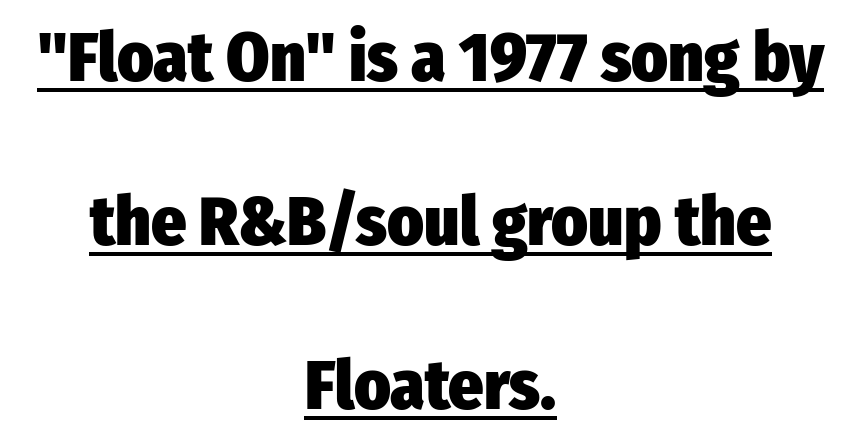
The image shows 69 px heavy, condensed sans-serif type, upright; set centered, loose line spacing (2.38x), normal letter spacing, underlined; low stroke contrast and a medium x-height.
